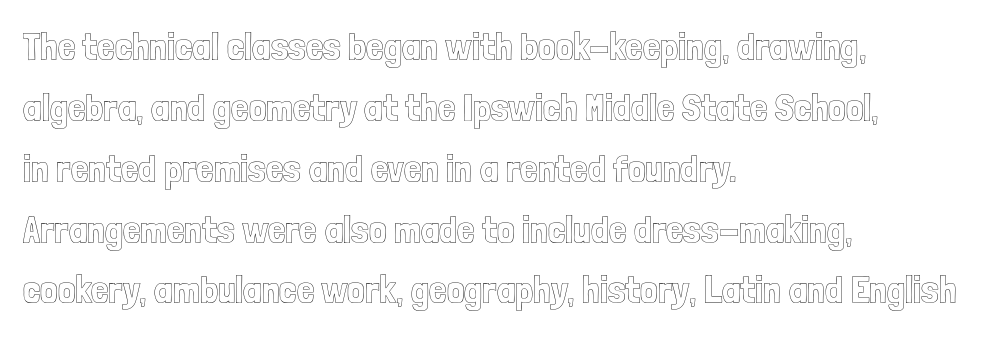
{"italic": "no", "width": "condensed", "x_height": "medium", "monospaced": "no", "underline": "no", "align": "left", "line_spacing": "normal", "line_spacing_ratio": 1.56, "letter_spacing": "normal", "letter_spacing_em": 0.0, "glyph_px": 39}
